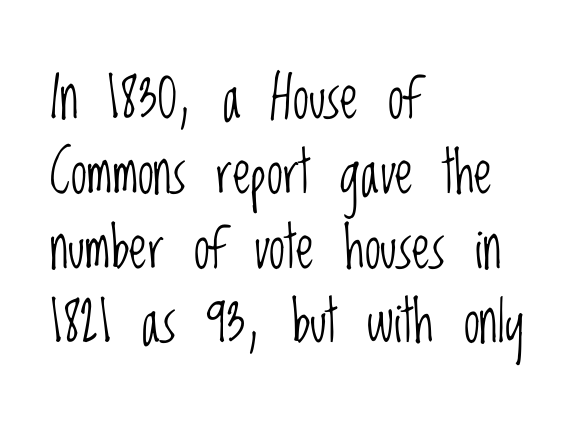
{"serif": "no", "italic": "no", "bold": "no", "weight": "light", "width": "condensed", "stroke_contrast": "low", "x_height": "large", "monospaced": "no", "underline": "no", "align": "left", "line_spacing": "normal", "line_spacing_ratio": 1.29, "letter_spacing": "normal", "letter_spacing_em": 0.0, "glyph_px": 58}
